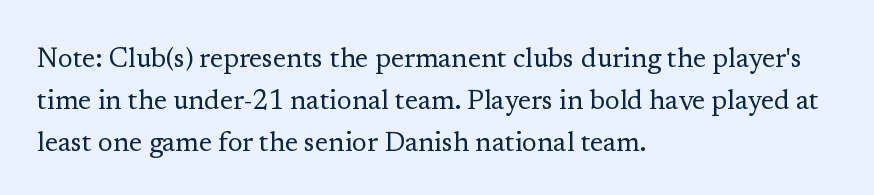
Anything drawn beneath the words? Only blank space. Each word holds together tightly as a unit, with standard inter-letter gaps. Each stroke keeps to a modest, everyday thickness or less. Normally led — the rows are evenly, conventionally spaced. In CSS terms this would be text-align: left. Does the lettering tilt? It doesn't — this is upright.
